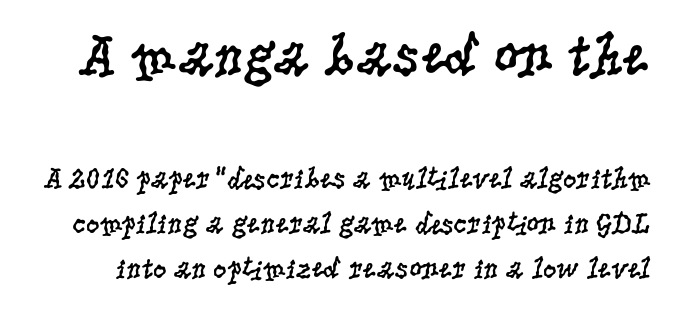
Q: Is the text bold? A: No.
Q: Is the typeface a serif or a sans-serif typeface? A: Serif.
Q: Is the text underlined? A: No.
Q: Is the spacing between letters normal or unusually wide? A: Normal.
Q: Is the spacing between lines tight, normal or loose? A: Normal.
Q: Which block of text is set in a larger size, the first (top) or the second (bottom)? A: The first (top) one.
Q: Width (condensed, normal, or wide)? A: Condensed.
Q: Stroke contrast? A: Low.
Q: x-height? A: Large.
Q: Monospaced? A: No.
